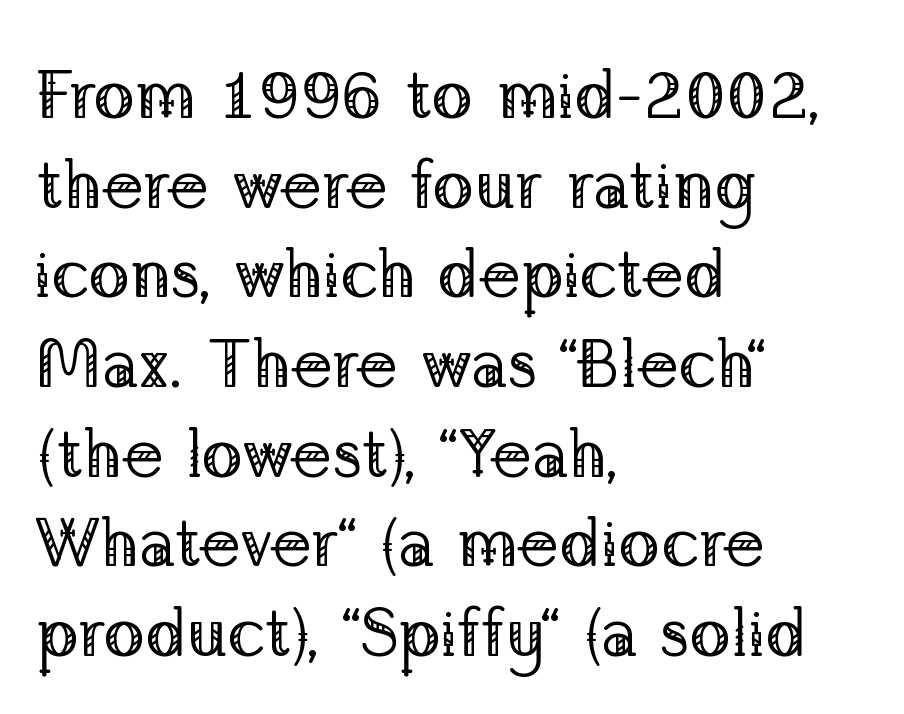
{"serif": "yes", "italic": "no", "bold": "no", "weight": "regular", "width": "normal", "stroke_contrast": "low", "x_height": "medium", "monospaced": "no", "underline": "no", "align": "left", "line_spacing": "normal", "line_spacing_ratio": 1.3, "letter_spacing": "normal", "letter_spacing_em": 0.0, "glyph_px": 69}
